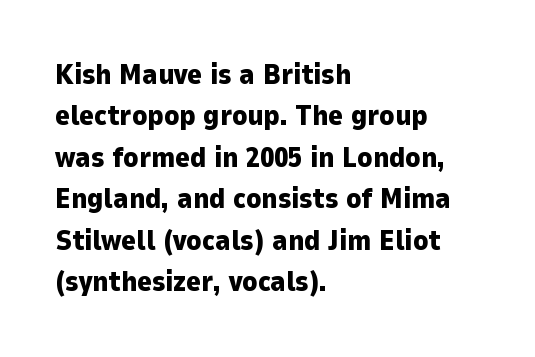
The image shows 28 px heavy sans-serif type, upright; set left-aligned, normal line spacing (1.48x), normal letter spacing, not underlined; low stroke contrast and a medium x-height.
